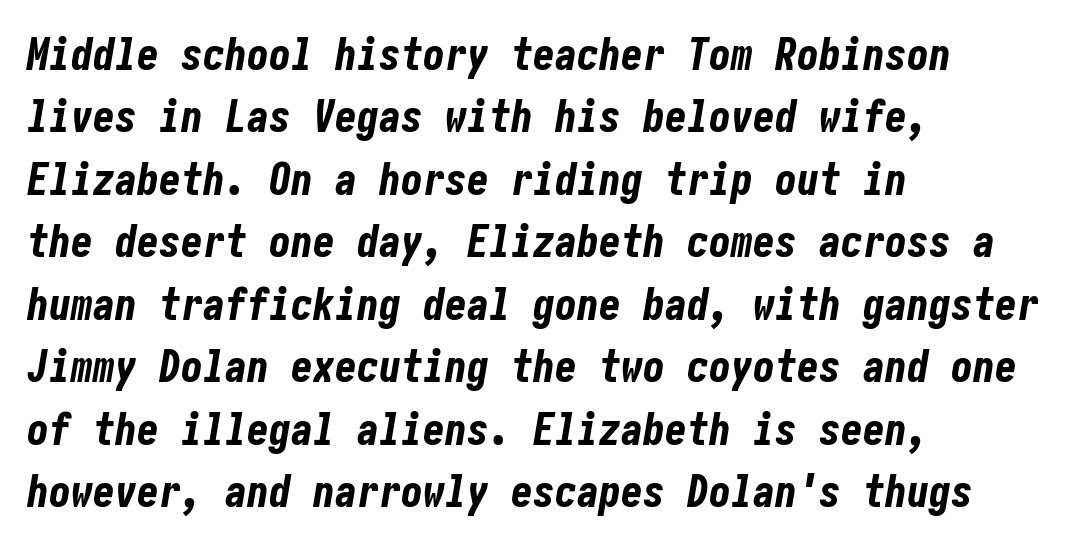
Q: Is the text bold? A: Yes.
Q: Is the text italic (slanted)? A: Yes, it leans right by about 10 degrees.
Q: Is the text underlined? A: No.
Q: How is the paragraph aligned? A: Left-aligned.
Q: Is the spacing between letters normal or unusually wide? A: Normal.
Q: Is the spacing between lines tight, normal or loose? A: Normal.
Q: Width (condensed, normal, or wide)? A: Condensed.
Q: Stroke contrast? A: Low.
Q: x-height? A: Medium.
